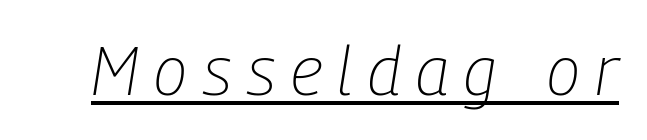
Compared with a typical body face, this is equally light or lighter still. Proportional: the letters do not fall into vertical columns. The specimen reads as italic at a glance. The passage shown is underscored from start to finish. This sample uses expanded letter spacing, leaving extra air between glyphs.
